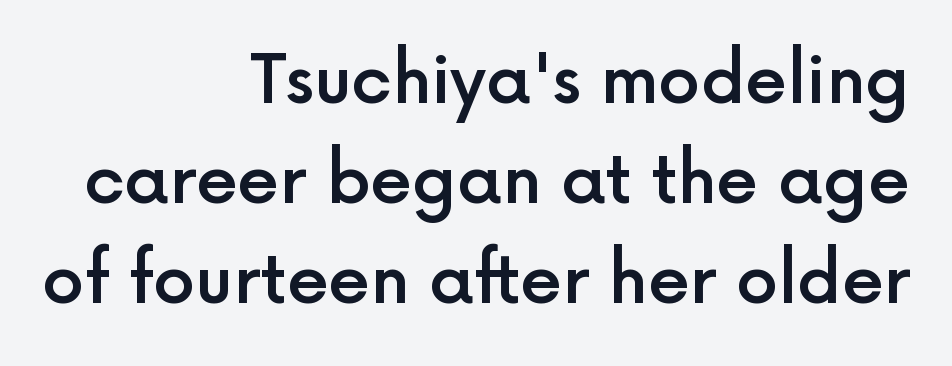
These lines stack with their right ends in a neat column. These lines are rendered in a variable-pitch font. Words float on clear page, feet unadorned. Does the weight exceed regular? Yes, but only to semibold.
